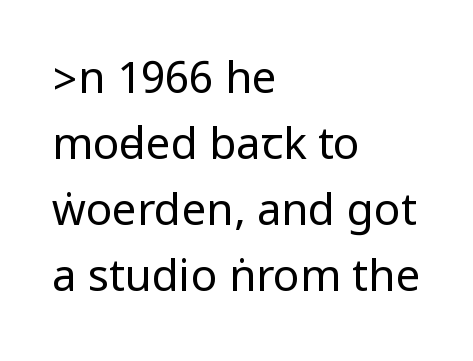
The image shows 44 px regular-weight, condensed sans-serif type, upright; set left-aligned, normal line spacing (1.5x), normal letter spacing, not underlined; low stroke contrast.
